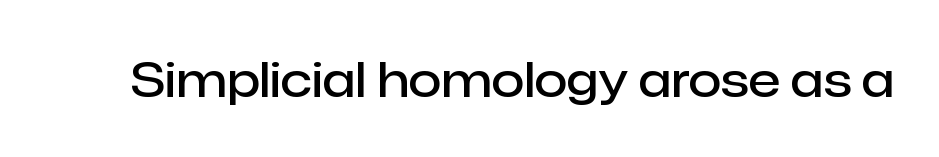
{"serif": "no", "italic": "no", "bold": "semi", "weight": "semibold", "width": "normal", "stroke_contrast": "low", "x_height": "medium", "monospaced": "no", "underline": "no", "letter_spacing": "normal", "letter_spacing_em": 0.0, "glyph_px": 48}
